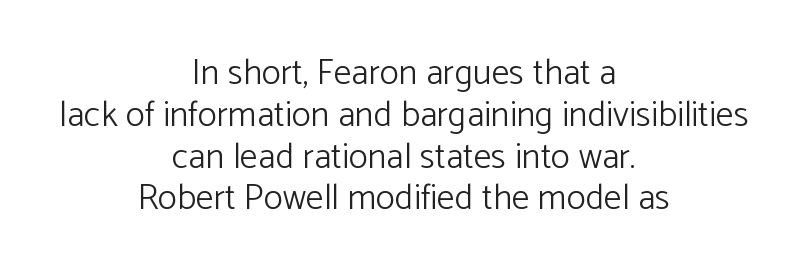
Q: Is the text bold? A: No.
Q: Is the text italic (slanted)? A: No, it is upright.
Q: Is the typeface a serif or a sans-serif typeface? A: Sans-serif.
Q: Is the text underlined? A: No.
Q: How is the paragraph aligned? A: Centered.
Q: Is the spacing between letters normal or unusually wide? A: Normal.
Q: Width (condensed, normal, or wide)? A: Normal.
Q: Stroke contrast? A: Low.
Q: x-height? A: Medium.
Q: Monospaced? A: No.
